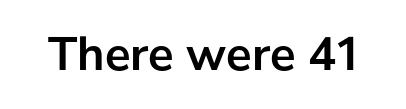
Q: Is the text bold? A: Yes.
Q: Is the text italic (slanted)? A: No, it is upright.
Q: Is the typeface a serif or a sans-serif typeface? A: Sans-serif.
Q: Is the text underlined? A: No.
Q: Is the spacing between letters normal or unusually wide? A: Normal.
Q: Width (condensed, normal, or wide)? A: Normal.
Q: Stroke contrast? A: Low.
Q: x-height? A: Medium.
Q: Monospaced? A: No.
